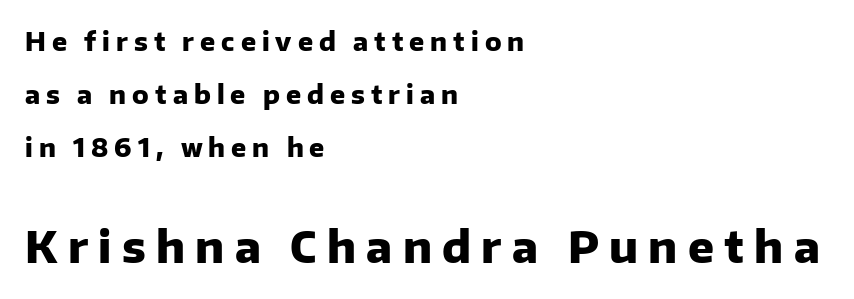
Set as a true bold cut, around the 700 mark. No italicization has been applied; the sample stays upright. Size hierarchy here favors the trailing block over the leading one. Leftover space on each line is placed entirely after the last word.
